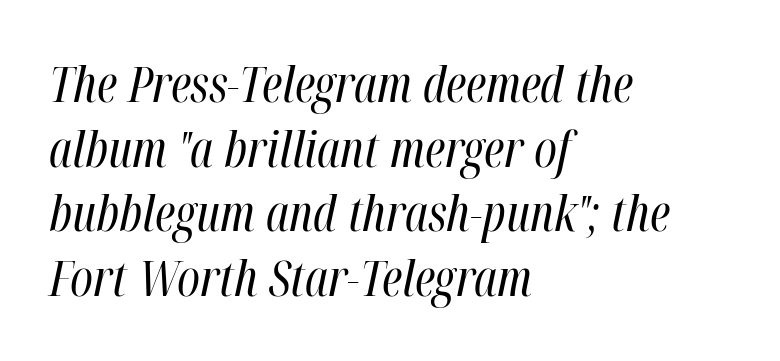
The image shows 49 px regular-weight, condensed type, italic (leaning right); set left-aligned, normal line spacing (1.32x), normal letter spacing, not underlined; high stroke contrast and a medium x-height.
